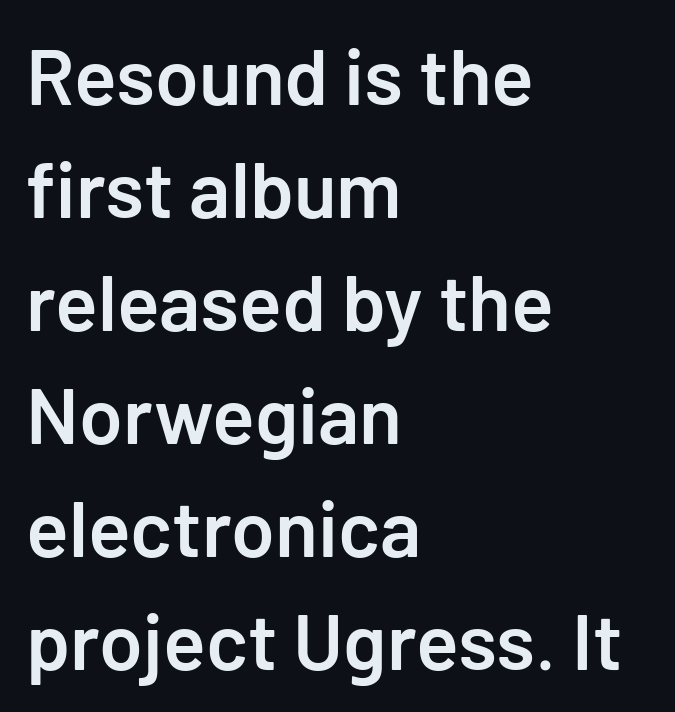
The image shows 79 px semibold sans-serif type, upright; set left-aligned, normal line spacing (1.43x), normal letter spacing, not underlined; low stroke contrast and a medium x-height.
